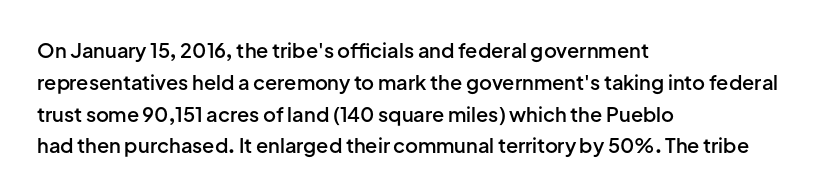
Q: Is the text bold? A: Semi-bold.
Q: Is the text italic (slanted)? A: No, it is upright.
Q: Is the text underlined? A: No.
Q: How is the paragraph aligned? A: Left-aligned.
Q: Is the spacing between letters normal or unusually wide? A: Normal.
Q: Is the spacing between lines tight, normal or loose? A: Normal.
